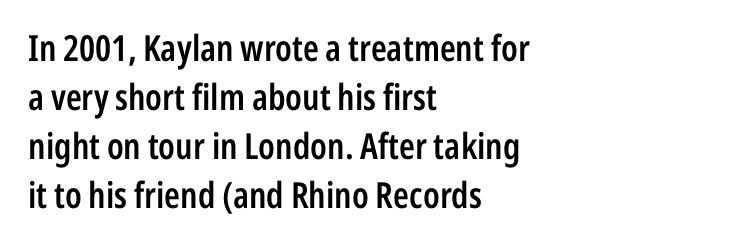
The space beneath each line is pristine and unruled. Caption: multi-line text, flush left, ragged right. The line-height multiplier appears to be the usual default. This sample uses plain, unmodified letter spacing. Italic: no, the glyphs are upright roman.
